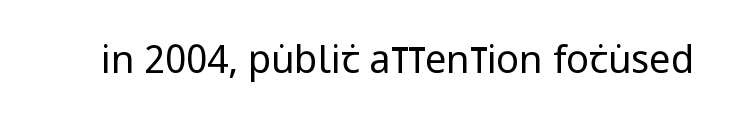
Q: Is the text bold? A: No.
Q: Is the text italic (slanted)? A: No, it is upright.
Q: Is the typeface a serif or a sans-serif typeface? A: Sans-serif.
Q: Is the text underlined? A: No.
Q: Is the spacing between letters normal or unusually wide? A: Normal.
Q: Width (condensed, normal, or wide)? A: Condensed.
Q: Stroke contrast? A: Low.
Q: x-height? A: Large.
Q: Monospaced? A: No.
